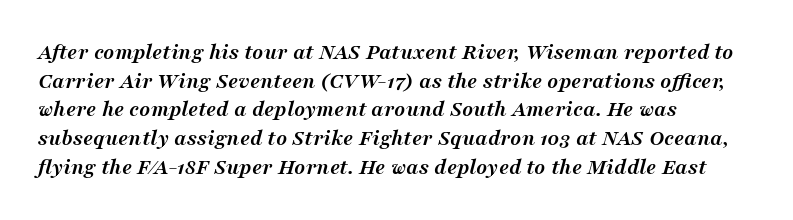
{"italic": "yes", "lean": "right", "slant_degrees": 16, "bold": "yes", "underline": "no", "align": "left", "line_spacing": "normal", "line_spacing_ratio": 1.25, "letter_spacing": "normal", "letter_spacing_em": 0.0, "glyph_px": 23}
